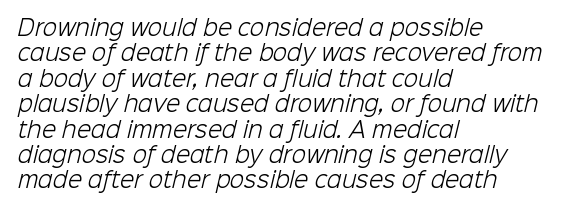
The image shows 21 px text type; set left-aligned, line spacing 1.21x, normal letter spacing, not underlined.
